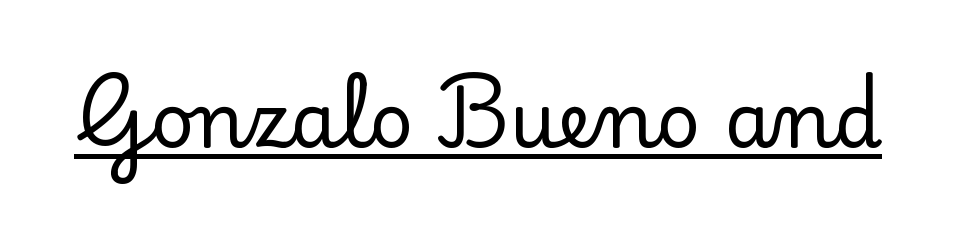
The image shows 76 px serif type, upright; set normal letter spacing, underlined; low stroke contrast and a small x-height.
